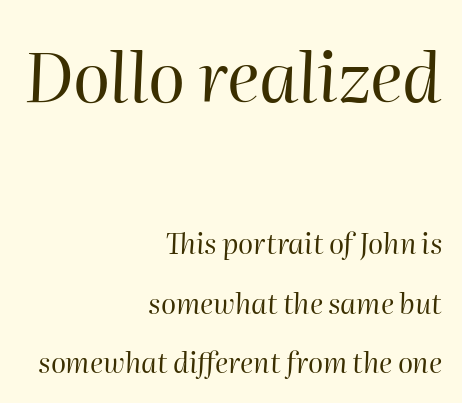
Q: Is the text bold? A: No.
Q: Is the text italic (slanted)? A: Yes, it leans right by about 2 degrees.
Q: Is the text underlined? A: No.
Q: How is the paragraph aligned? A: Right-aligned.
Q: Is the spacing between letters normal or unusually wide? A: Normal.
Q: Is the spacing between lines tight, normal or loose? A: Loose.
Q: Which block of text is set in a larger size, the first (top) or the second (bottom)? A: The first (top) one.
Q: Width (condensed, normal, or wide)? A: Normal.
Q: Stroke contrast? A: High.
Q: x-height? A: Medium.
Q: Monospaced? A: No.
